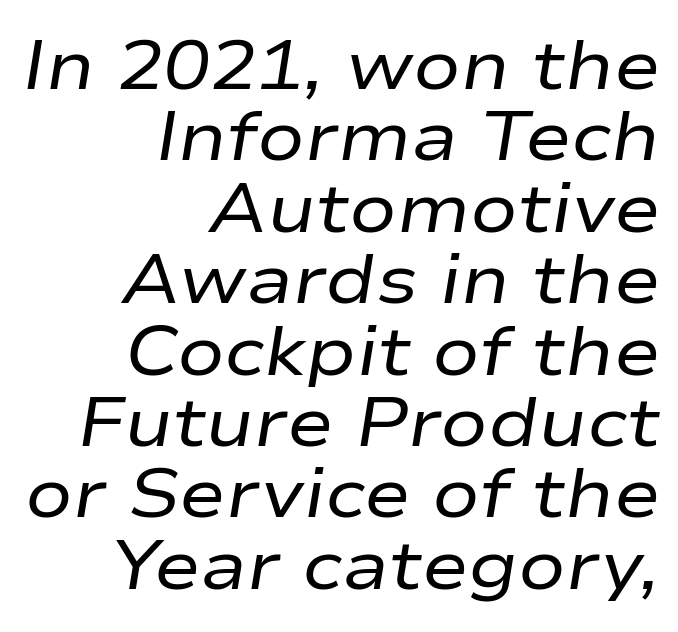
Visually the block forms a straight wall on the right and a jagged coastline on the left. Think of a printed novel: that variable character pitch is what you see here. The strokes carry an ordinary text weight at most. Students, observe: this is what under-led, compact text looks like. The glyphs are unaccompanied by any horizontal stroke below them.
